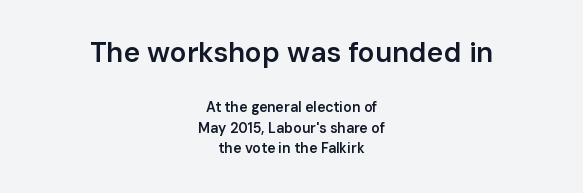
{"serif": "no", "italic": "no", "bold": "semi", "weight": "semibold", "width": "normal", "stroke_contrast": "low", "x_height": "medium", "monospaced": "no", "underline": "no", "align": "center", "line_spacing": "normal", "line_spacing_ratio": 1.48, "letter_spacing": "normal", "letter_spacing_em": 0.0, "larger_block": "first", "size_ratio": 2.0, "glyph_px": 28}
